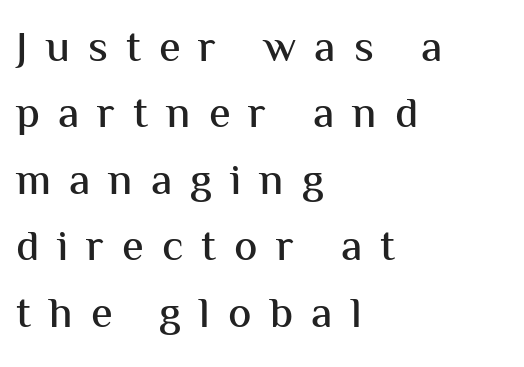
The image shows 44 px sans-serif type, upright; set left-aligned, normal line spacing (1.51x), unusually wide letter spacing (+0.41 em), not underlined; medium stroke contrast and a medium x-height.
